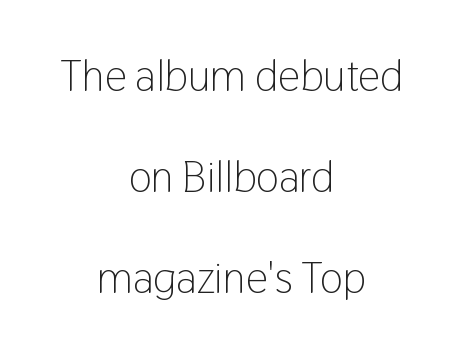
The image shows 44 px light, condensed sans-serif type, upright; set centered, loose line spacing (2.29x), normal letter spacing, not underlined; low stroke contrast and a medium x-height.
